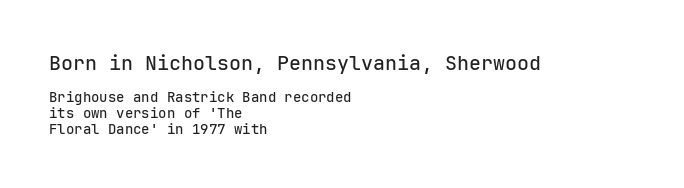
Students, observe: this is what under-led, compact text looks like. Unmarked baselines from the first word to the last. The rendering anchors every line to the left-hand side. Does extra space separate the letters? No, they use regular spacing. The lettering stays uniformly vertical, giving the passage a roman look. Size hierarchy here favors the leading block over the trailing one.
